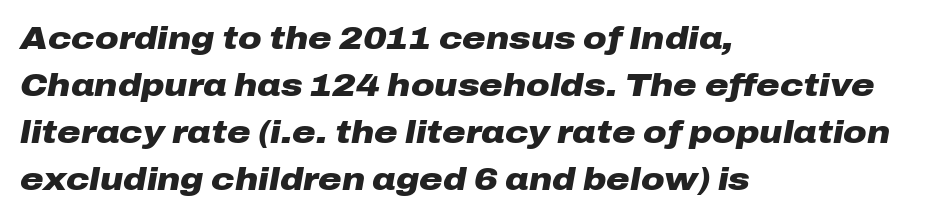
The image shows 32 px heavy, wide type, italic (leaning right); set left-aligned, normal line spacing (1.47x), normal letter spacing, not underlined; low stroke contrast and a medium x-height.
